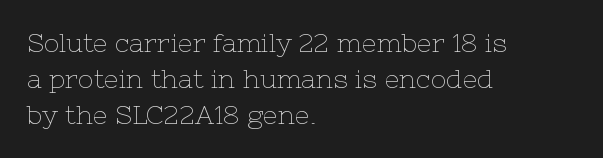
The image shows 26 px text type, upright; set left-aligned, normal line spacing (1.39x), normal letter spacing, not underlined.
